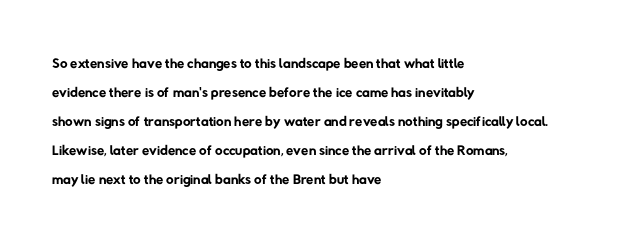
Q: Is the text bold? A: No.
Q: Is the text underlined? A: No.
Q: How is the paragraph aligned? A: Left-aligned.
Q: Is the spacing between letters normal or unusually wide? A: Normal.
Q: Is the spacing between lines tight, normal or loose? A: Normal.
